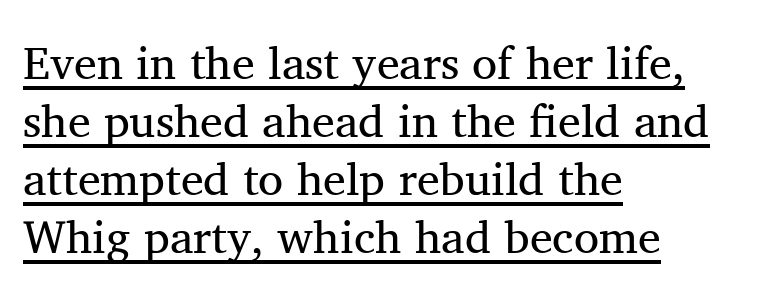
Quick note: underline on. Summary of vertical rhythm: regular, with standard interline spacing. The glyphs in this specimen are seriffed. The letterforms sit at book weight or below. These lines are rendered in a variable-pitch font.
